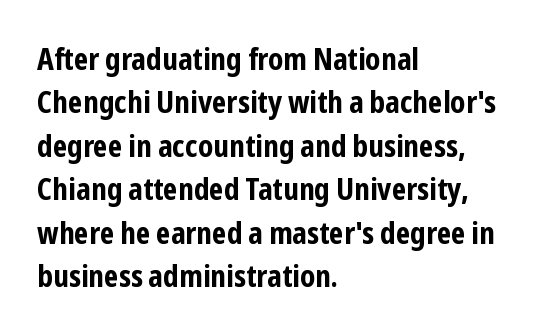
{"serif": "no", "italic": "no", "bold": "yes", "weight": "bold", "width": "condensed", "stroke_contrast": "low", "x_height": "medium", "monospaced": "no", "underline": "no", "align": "left", "line_spacing": "normal", "line_spacing_ratio": 1.45, "letter_spacing": "normal", "letter_spacing_em": 0.0, "glyph_px": 30}
